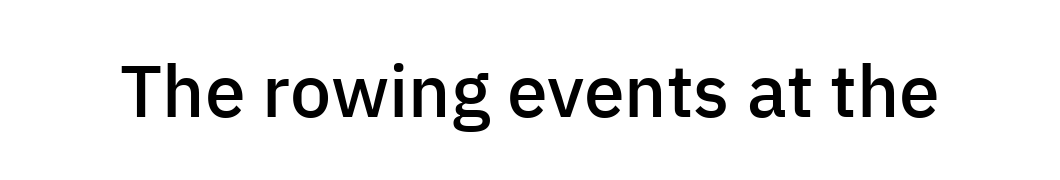
Q: Is the text bold? A: Semi-bold.
Q: Is the text italic (slanted)? A: No, it is upright.
Q: Is the typeface a serif or a sans-serif typeface? A: Sans-serif.
Q: Is the text underlined? A: No.
Q: Is the spacing between letters normal or unusually wide? A: Normal.
Q: Width (condensed, normal, or wide)? A: Normal.
Q: Stroke contrast? A: Low.
Q: x-height? A: Medium.
Q: Monospaced? A: No.
